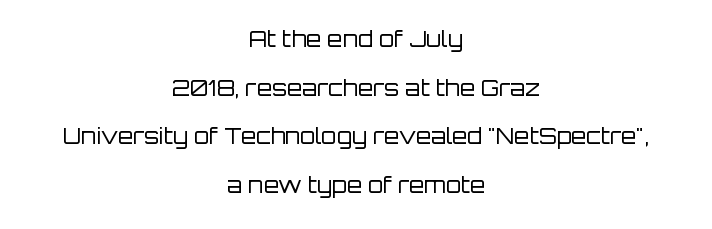
{"italic": "no", "bold": "no", "underline": "no", "align": "center", "line_spacing": "loose", "line_spacing_ratio": 2.21, "letter_spacing": "normal", "letter_spacing_em": 0.0, "glyph_px": 22}
